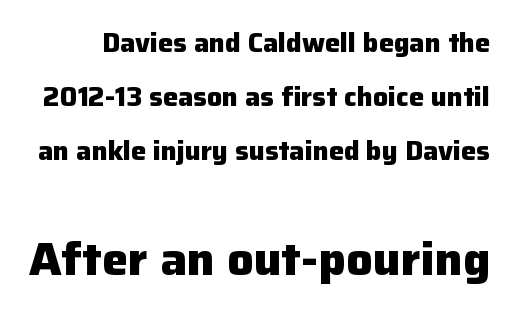
Q: Is the text bold? A: Yes.
Q: Is the text italic (slanted)? A: No, it is upright.
Q: Is the typeface a serif or a sans-serif typeface? A: Sans-serif.
Q: Is the text underlined? A: No.
Q: Is the spacing between letters normal or unusually wide? A: Normal.
Q: Is the spacing between lines tight, normal or loose? A: Loose.
Q: Which block of text is set in a larger size, the first (top) or the second (bottom)? A: The second (bottom) one.
Q: Width (condensed, normal, or wide)? A: Normal.
Q: Stroke contrast? A: Low.
Q: x-height? A: Medium.
Q: Monospaced? A: No.
